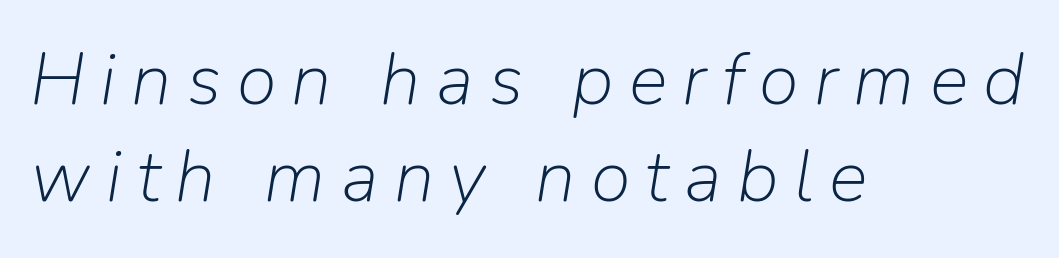
The image shows 73 px light type, italic (leaning right); set left-aligned, normal line spacing (1.33x), unusually wide letter spacing (+0.21 em), not underlined; low stroke contrast and a medium x-height.
